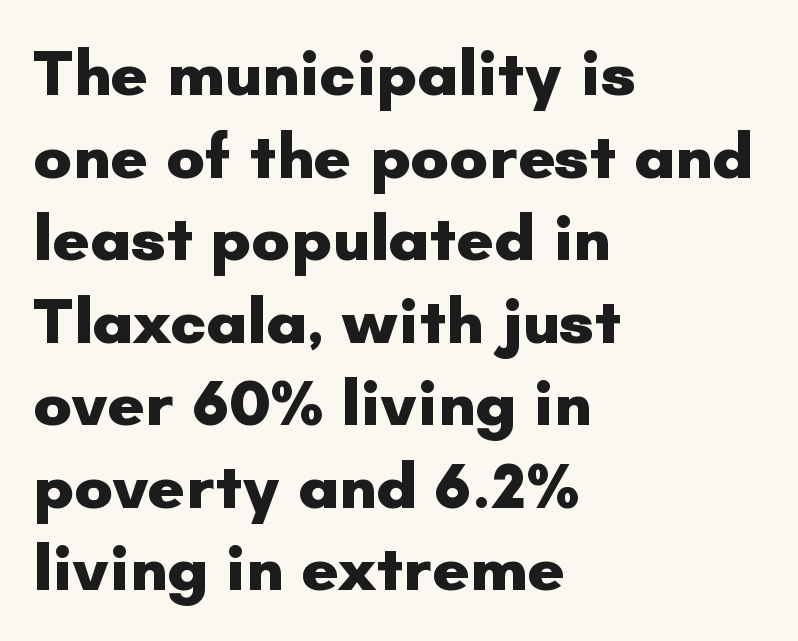
The image shows 65 px heavy sans-serif type, upright; set left-aligned, normal line spacing (1.27x), normal letter spacing, not underlined; low stroke contrast and a small x-height.
